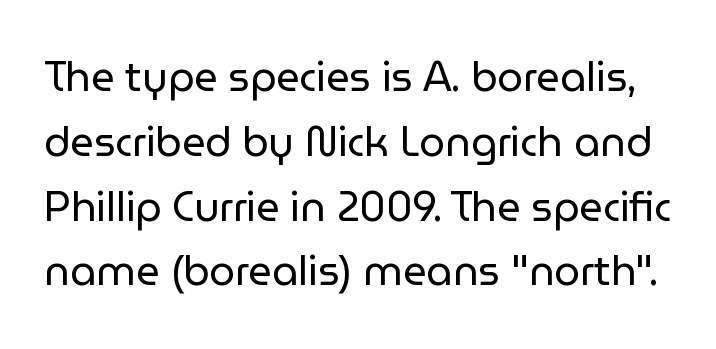
{"serif": "no", "italic": "no", "bold": "no", "weight": "regular", "width": "normal", "stroke_contrast": "low", "x_height": "medium", "monospaced": "no", "underline": "no", "line_spacing": "normal", "line_spacing_ratio": 1.58, "letter_spacing": "normal", "letter_spacing_em": 0.0, "glyph_px": 41}
